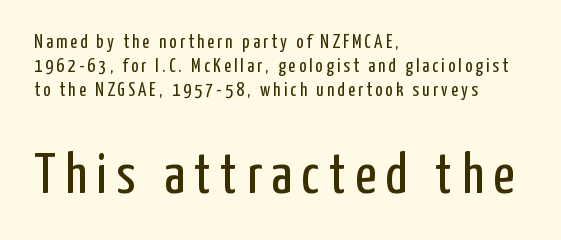
Is the lower block the larger one? Yes — the lower block carries the bigger type. This sample uses a sans-serif face. Rows of type keep a routine distance in the vertical direction. Each letter keeps its own natural width here, so spacing adapts to shape. The cut favours lightness, reaching ordinary text weight at its darkest. The letters stand straight up with perfectly vertical stems.
